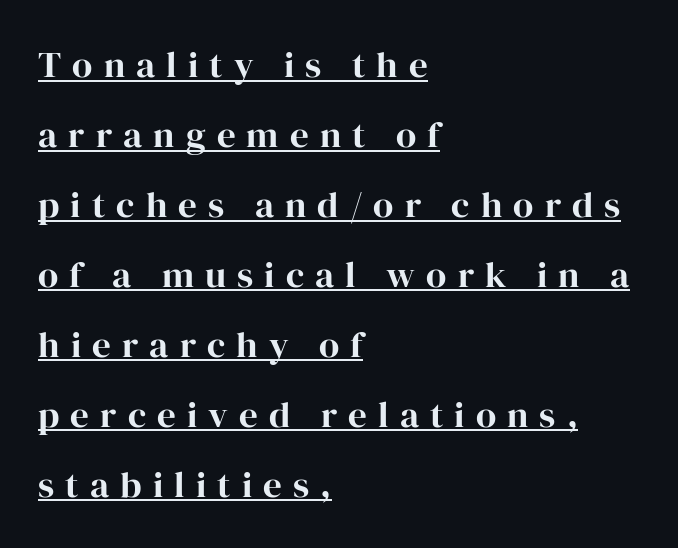
The paragraph shown leans on its left margin. Here the designer chose a conventional face with non-uniform glyph widths. The glyphs are accompanied by a horizontal stroke just below them. Letterform terminals end in serifs throughout the passage.
